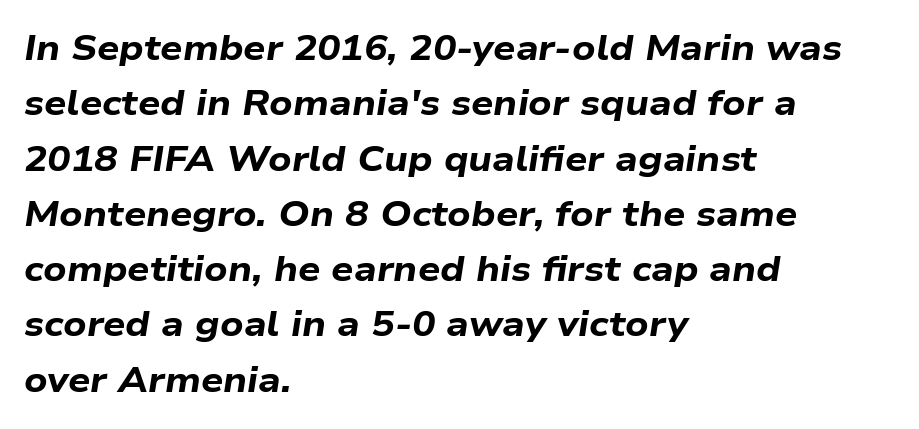
{"italic": "yes", "lean": "right", "slant_degrees": 9, "bold": "yes", "weight": "bold", "width": "wide", "stroke_contrast": "low", "x_height": "medium", "monospaced": "no", "underline": "no", "align": "left", "line_spacing": "normal", "line_spacing_ratio": 1.58, "letter_spacing": "normal", "letter_spacing_em": 0.0, "glyph_px": 35}
